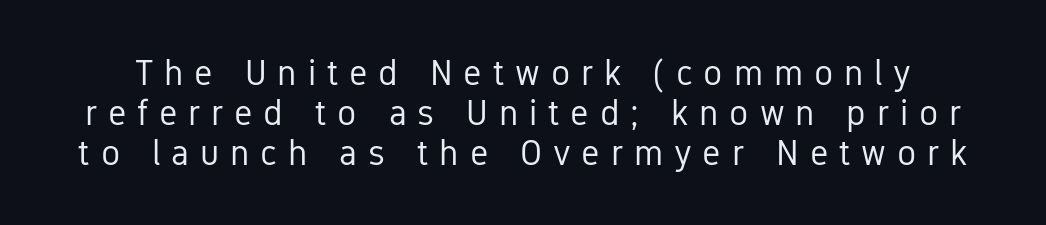
Q: Is the text bold? A: No.
Q: Is the text italic (slanted)? A: No, it is upright.
Q: Is the typeface a serif or a sans-serif typeface? A: Sans-serif.
Q: Is the text underlined? A: No.
Q: Is the spacing between letters normal or unusually wide? A: Unusually wide.
Q: Is the spacing between lines tight, normal or loose? A: Tight.
Q: Width (condensed, normal, or wide)? A: Condensed.
Q: Stroke contrast? A: Low.
Q: x-height? A: Medium.
Q: Monospaced? A: No.
